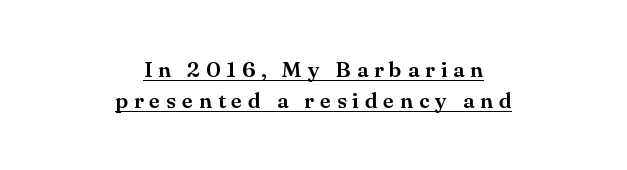
Q: Is the text italic (slanted)? A: No, it is upright.
Q: Is the text underlined? A: Yes.
Q: How is the paragraph aligned? A: Centered.
Q: Is the spacing between letters normal or unusually wide? A: Unusually wide.
Q: Is the spacing between lines tight, normal or loose? A: Normal.
